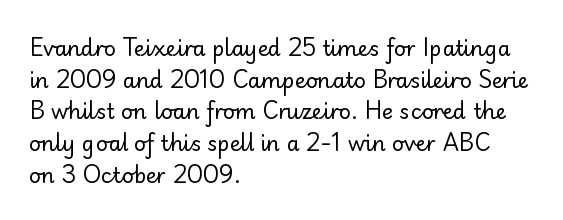
The image shows 21 px text type, upright; set left-aligned, normal line spacing (1.51x), normal letter spacing, not underlined.
